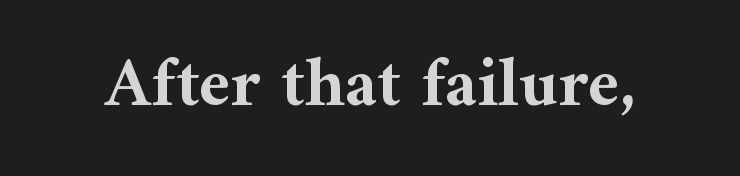
{"serif": "yes", "italic": "no", "bold": "yes", "weight": "bold", "width": "normal", "stroke_contrast": "medium", "x_height": "medium", "monospaced": "no", "underline": "no", "letter_spacing": "normal", "letter_spacing_em": 0.0, "glyph_px": 70}
